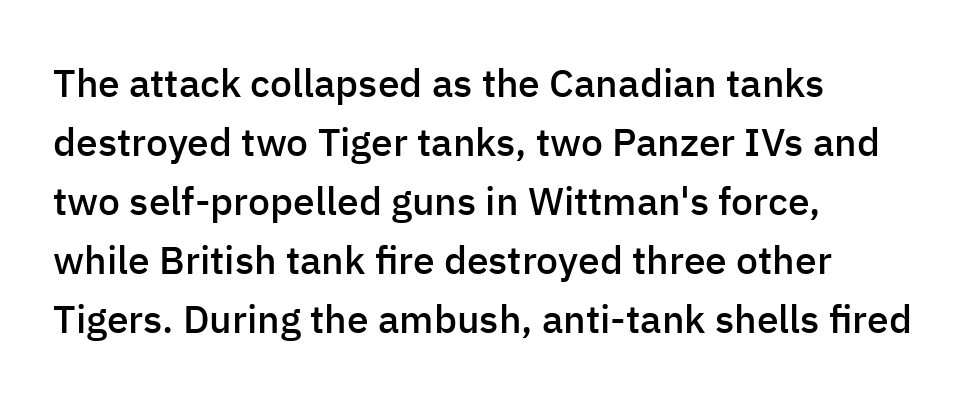
Q: Is the text bold? A: Semi-bold.
Q: Is the text italic (slanted)? A: No, it is upright.
Q: Is the typeface a serif or a sans-serif typeface? A: Sans-serif.
Q: Is the text underlined? A: No.
Q: How is the paragraph aligned? A: Left-aligned.
Q: Is the spacing between letters normal or unusually wide? A: Normal.
Q: Is the spacing between lines tight, normal or loose? A: Normal.
Q: Width (condensed, normal, or wide)? A: Normal.
Q: Stroke contrast? A: Low.
Q: x-height? A: Medium.
Q: Monospaced? A: No.
